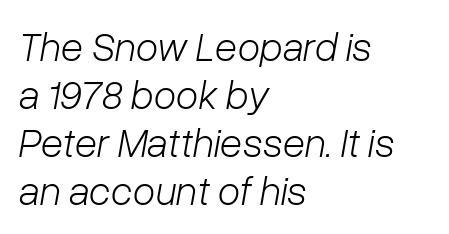
{"italic": "yes", "lean": "right", "slant_degrees": 10, "bold": "no", "weight": "light", "width": "normal", "stroke_contrast": "low", "x_height": "medium", "monospaced": "no", "underline": "no", "align": "left", "line_spacing_ratio": 1.17, "letter_spacing": "normal", "letter_spacing_em": 0.0, "glyph_px": 41}
